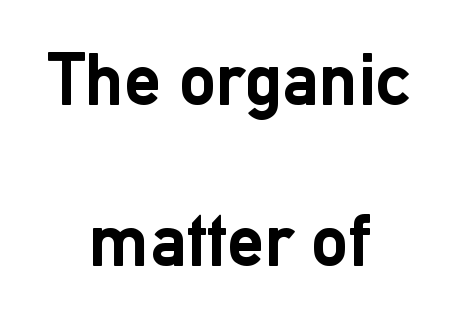
You'd pick this weight for a headline — it's a proper bold. Letters rest on an invisible, unmarked baseline. You can tell it's not italic because the verticals are truly vertical. Spacing verdict: proportional, widths tailored to each character. The letterforms sit shoulder to shoulder at normal distance.
